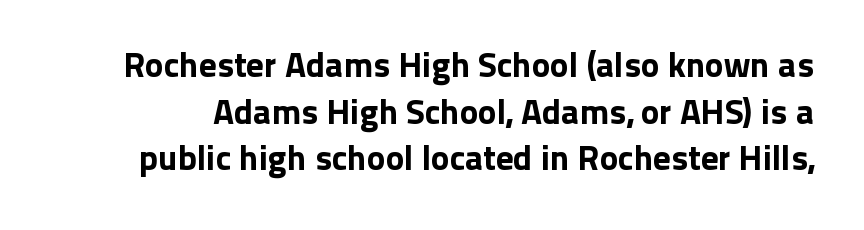
Is the letter spacing exaggerated? No — it looks like the ordinary default. This is roman type, the default non-slanted kind. Looks like regular typesetting: each glyph gets only the width it needs. Bare-footed words on every line. Nope, no serifs anywhere on these letters. The rendering uses a moderate line-height, typical for paragraphs.
